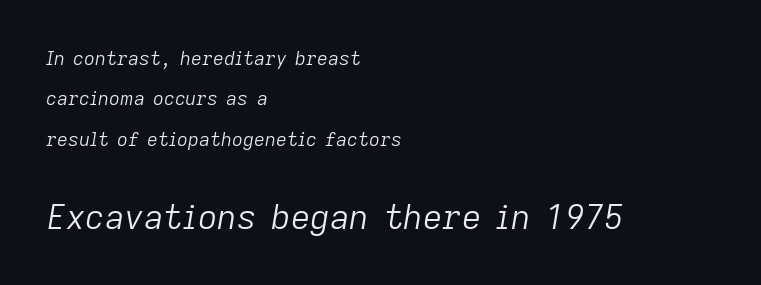
{"italic": "yes", "lean": "right", "slant_degrees": 9, "bold": "no", "weight": "light", "width": "normal", "stroke_contrast": "low", "x_height": "medium", "monospaced": "no", "underline": "no", "align": "left", "line_spacing": "loose", "line_spacing_ratio": 2.13, "letter_spacing": "normal", "letter_spacing_em": 0.0, "larger_block": "second", "size_ratio": 1.79, "glyph_px": 34}
